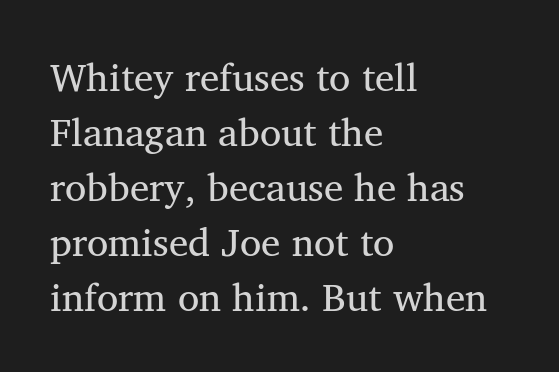
Q: Is the text bold? A: No.
Q: Is the typeface a serif or a sans-serif typeface? A: Serif.
Q: Is the text underlined? A: No.
Q: How is the paragraph aligned? A: Left-aligned.
Q: Is the spacing between letters normal or unusually wide? A: Normal.
Q: Is the spacing between lines tight, normal or loose? A: Normal.
Q: Width (condensed, normal, or wide)? A: Normal.
Q: Stroke contrast? A: Medium.
Q: x-height? A: Medium.
Q: Monospaced? A: No.
